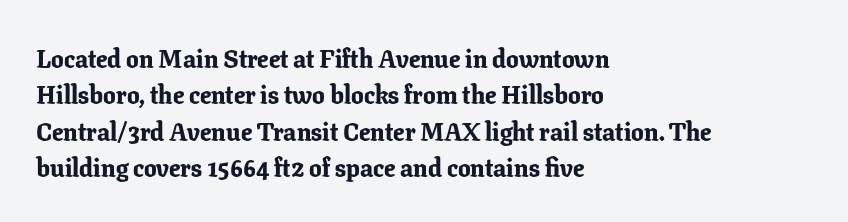
Q: Is the text bold? A: Yes.
Q: Is the text italic (slanted)? A: No, it is upright.
Q: Is the text underlined? A: No.
Q: How is the paragraph aligned? A: Left-aligned.
Q: Is the spacing between letters normal or unusually wide? A: Normal.
Q: Is the spacing between lines tight, normal or loose? A: Normal.
